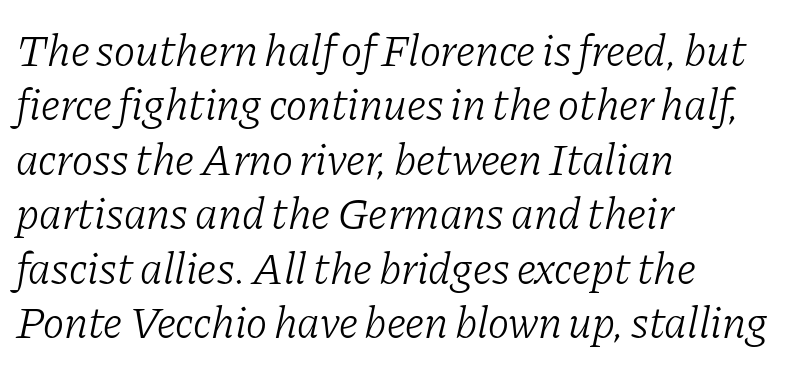
The image shows 45 px light serif type, italic (leaning right); set left-aligned, line spacing 1.21x, normal letter spacing, not underlined; low stroke contrast and a medium x-height.
